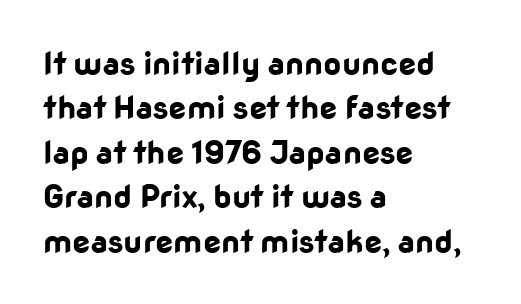
Leading matches the norm, producing a regular column. Nothing sits at the stroke ends, so this counts as sans-serif. Note the varied advance widths — an 'i' is clearly narrower than an 'm'. Just letters on the line, the space beneath them empty. Posture: vertical. The glyphs have the mass of a bold cut.
